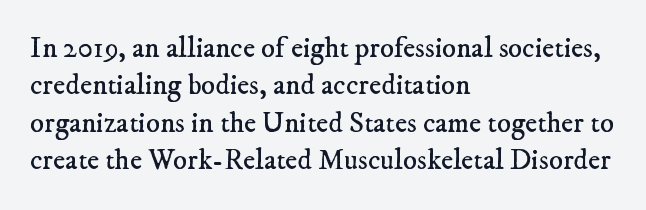
Stroke terminals: seriffed. These lines keep a tight, regular rhythm from letter to letter. A student would call this left alignment; a typographer would say flush left, rag right. Descenders hang freely into open space. Ink coverage per letter is moderate at most. The letters advance in unequal steps, a hallmark of proportional type.
